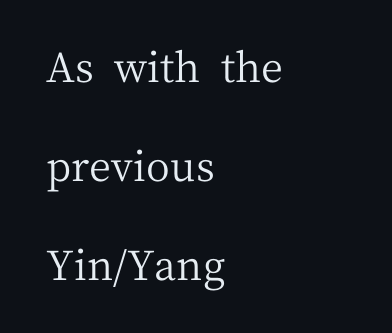
The letters stand straight up with perfectly vertical stems. Examine the stroke ends and you'll spot serifs. Reading down the column, the eye jumps a long way to each next line. Each letter keeps its own natural width here, so spacing adapts to shape. You could call the tracking neutral — neither tight nor loose.
